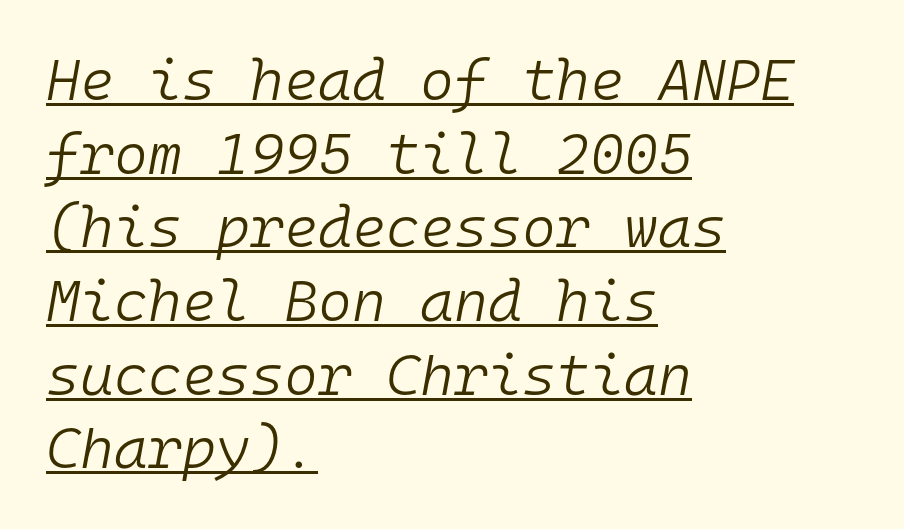
Q: Is the text bold? A: No.
Q: Is the text italic (slanted)? A: Yes, it leans right by about 10 degrees.
Q: Is the text underlined? A: Yes.
Q: How is the paragraph aligned? A: Left-aligned.
Q: Is the spacing between letters normal or unusually wide? A: Normal.
Q: Is the spacing between lines tight, normal or loose? A: Normal.
Q: Width (condensed, normal, or wide)? A: Normal.
Q: Stroke contrast? A: Low.
Q: x-height? A: Medium.
Q: Monospaced? A: Yes.
